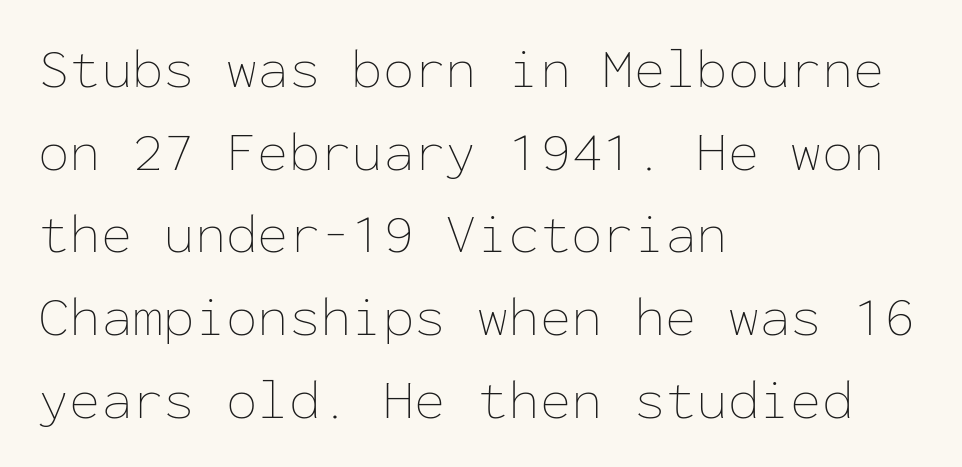
{"italic": "no", "bold": "no", "weight": "thin", "width": "normal", "stroke_contrast": "low", "x_height": "medium", "monospaced": "yes", "underline": "no", "align": "left", "line_spacing": "normal", "line_spacing_ratio": 1.45, "letter_spacing": "normal", "letter_spacing_em": 0.0, "glyph_px": 57}
